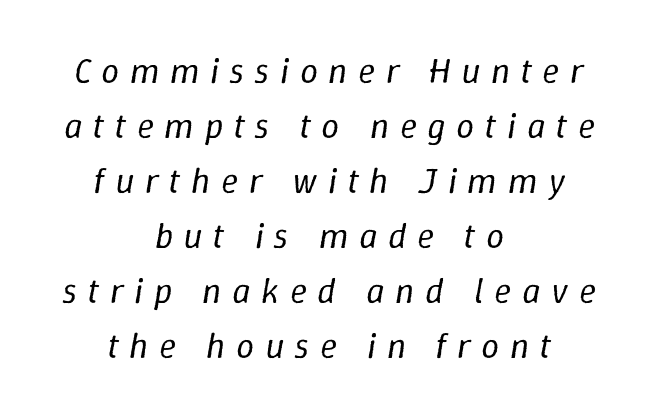
Q: Is the text bold? A: No.
Q: Is the text italic (slanted)? A: Yes, it leans right by about 9 degrees.
Q: Is the text underlined? A: No.
Q: How is the paragraph aligned? A: Centered.
Q: Is the spacing between letters normal or unusually wide? A: Unusually wide.
Q: Is the spacing between lines tight, normal or loose? A: Normal.
Q: Width (condensed, normal, or wide)? A: Normal.
Q: Stroke contrast? A: Low.
Q: x-height? A: Medium.
Q: Monospaced? A: No.
